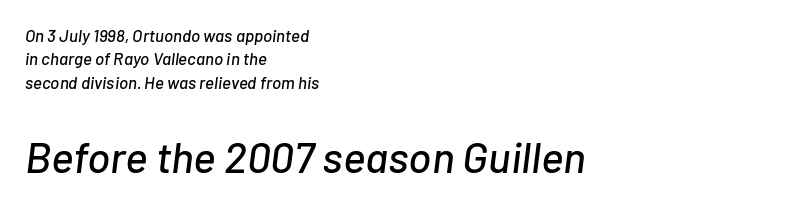
Q: Is the text italic (slanted)? A: Yes, it leans right by about 7 degrees.
Q: Is the text underlined? A: No.
Q: How is the paragraph aligned? A: Left-aligned.
Q: Is the spacing between letters normal or unusually wide? A: Normal.
Q: Is the spacing between lines tight, normal or loose? A: Normal.
Q: Which block of text is set in a larger size, the first (top) or the second (bottom)? A: The second (bottom) one.
Q: Width (condensed, normal, or wide)? A: Normal.
Q: Stroke contrast? A: Low.
Q: x-height? A: Medium.
Q: Monospaced? A: No.
